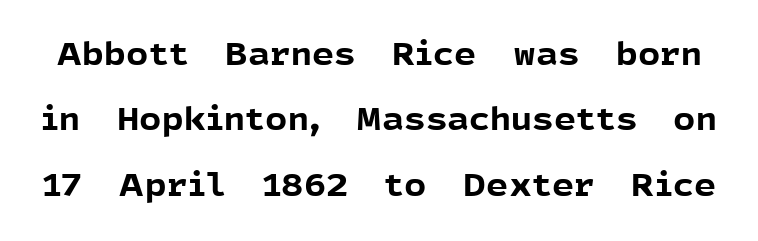
{"serif": "no", "italic": "no", "bold": "yes", "weight": "bold", "width": "normal", "x_height": "medium", "monospaced": "no", "underline": "no", "line_spacing": "loose", "line_spacing_ratio": 2.11, "letter_spacing": "normal", "letter_spacing_em": 0.0, "glyph_px": 31}
